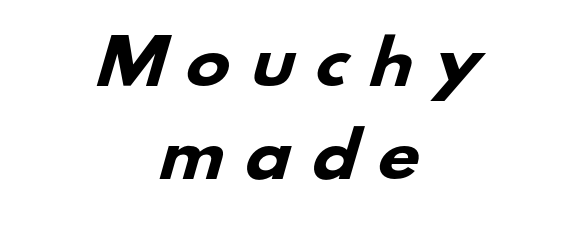
These lines stack symmetrically, like a column narrowing and widening about its center. Unmarked baselines from the first word to the last. This rendering employs a face without finishing strokes, i.e., a sans-serif. The typesetting leans heavy: a genuine bold.
